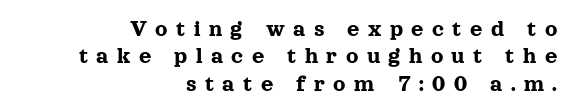
{"italic": "no", "underline": "no", "align": "right", "line_spacing": "tight", "line_spacing_ratio": 1.14, "letter_spacing": "wide", "letter_spacing_em": 0.35, "glyph_px": 24}
